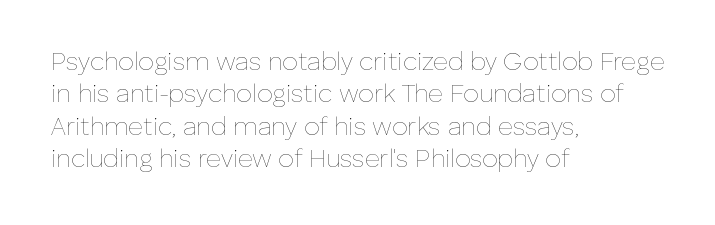
{"italic": "no", "bold": "no", "underline": "no", "align": "left", "line_spacing": "normal", "line_spacing_ratio": 1.3, "letter_spacing": "normal", "letter_spacing_em": 0.0, "glyph_px": 25}
